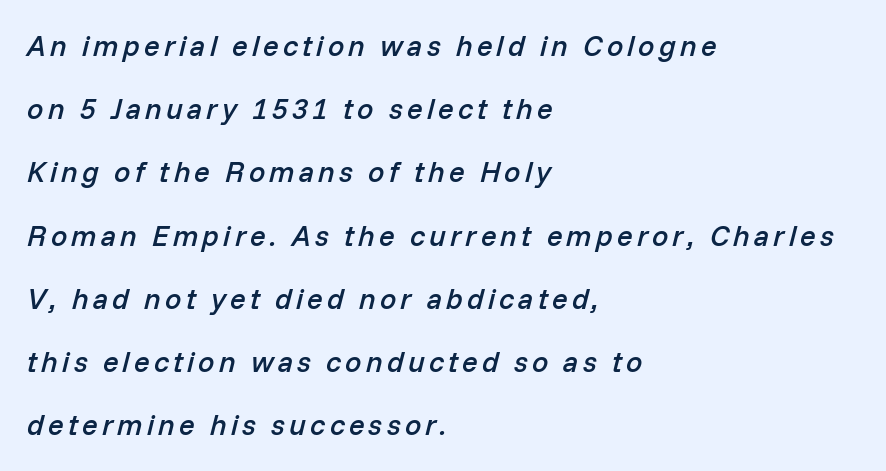
The image shows 29 px semibold type, italic (leaning right); set left-aligned, loose line spacing (2.18x), not underlined; low stroke contrast and a medium x-height.
